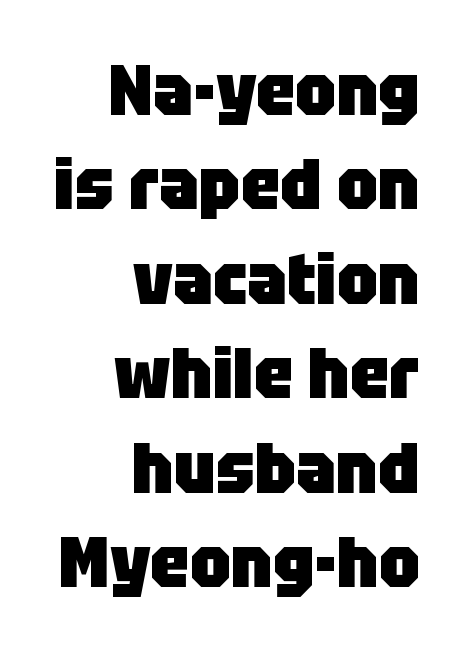
Q: Is the text bold? A: Yes.
Q: Is the text italic (slanted)? A: No, it is upright.
Q: Is the typeface a serif or a sans-serif typeface? A: Sans-serif.
Q: Is the text underlined? A: No.
Q: How is the paragraph aligned? A: Right-aligned.
Q: Is the spacing between letters normal or unusually wide? A: Normal.
Q: Is the spacing between lines tight, normal or loose? A: Normal.
Q: Width (condensed, normal, or wide)? A: Normal.
Q: Stroke contrast? A: Low.
Q: x-height? A: Large.
Q: Monospaced? A: No.
